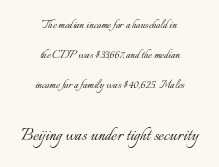
Nobody touched the tracking dial on this one. Which chunk is bigger? The second one — the bottom block dwarfs the top. How would I describe the line gaps? Wide and relaxed. These lines are centered, leaving both edges ragged. Weight: regular or lighter.
